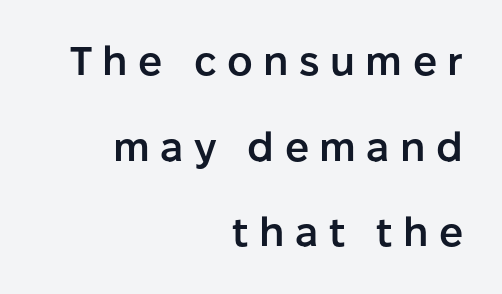
Q: Is the text bold? A: Semi-bold.
Q: Is the text italic (slanted)? A: No, it is upright.
Q: Is the typeface a serif or a sans-serif typeface? A: Sans-serif.
Q: Is the text underlined? A: No.
Q: How is the paragraph aligned? A: Right-aligned.
Q: Is the spacing between letters normal or unusually wide? A: Unusually wide.
Q: Is the spacing between lines tight, normal or loose? A: Loose.
Q: Width (condensed, normal, or wide)? A: Normal.
Q: Stroke contrast? A: Low.
Q: x-height? A: Medium.
Q: Monospaced? A: No.
